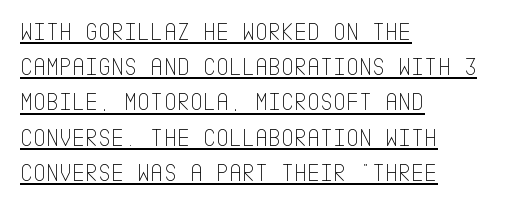
{"italic": "no", "bold": "no", "underline": "yes", "align": "left", "line_spacing": "normal", "line_spacing_ratio": 1.41, "letter_spacing": "normal", "letter_spacing_em": 0.0, "glyph_px": 25}
